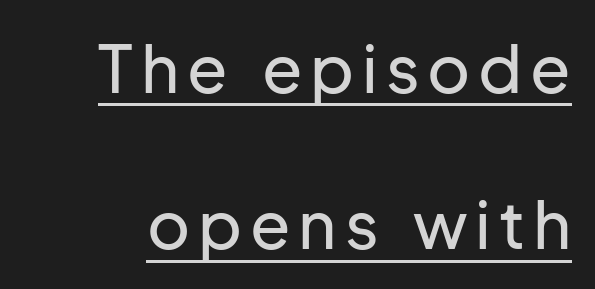
Each letter's strokes conclude bluntly, with no projecting serifs. Glance below the letters and you will spot a drawn line. Here the designer chose a conventional face with non-uniform glyph widths. This sample uses an upright cut, with every glyph sitting square on the baseline. Students, observe: this is what heavily led, spacious text looks like.
